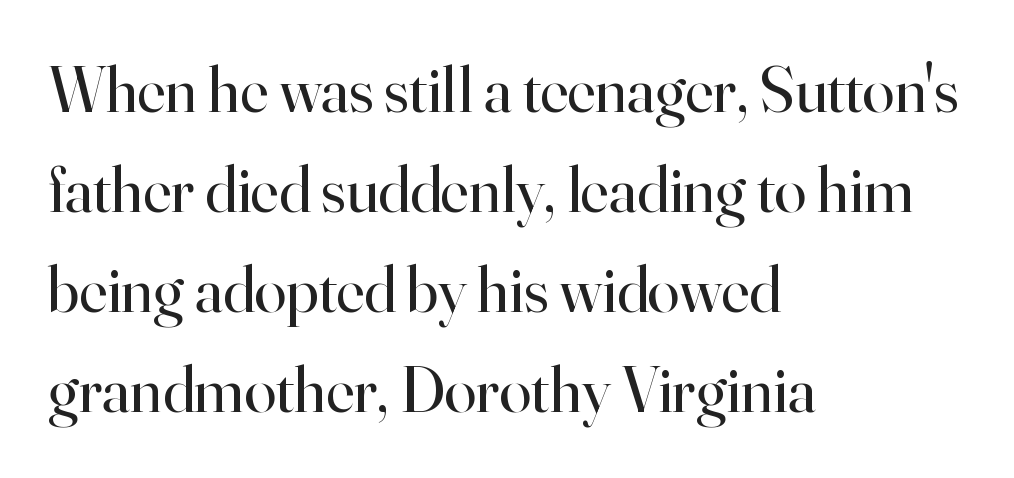
Q: Is the text bold? A: No.
Q: Is the text italic (slanted)? A: No, it is upright.
Q: Is the typeface a serif or a sans-serif typeface? A: Serif.
Q: Is the text underlined? A: No.
Q: How is the paragraph aligned? A: Left-aligned.
Q: Is the spacing between letters normal or unusually wide? A: Normal.
Q: Is the spacing between lines tight, normal or loose? A: Normal.
Q: Width (condensed, normal, or wide)? A: Normal.
Q: Stroke contrast? A: High.
Q: x-height? A: Small.
Q: Monospaced? A: No.
